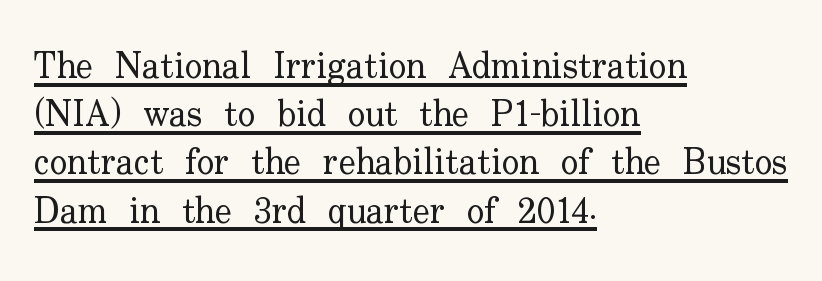
{"serif": "yes", "italic": "no", "bold": "no", "weight": "regular", "width": "normal", "stroke_contrast": "low", "x_height": "small", "monospaced": "no", "underline": "yes", "align": "left", "line_spacing": "normal", "line_spacing_ratio": 1.34, "letter_spacing": "normal", "letter_spacing_em": 0.0, "glyph_px": 36}
